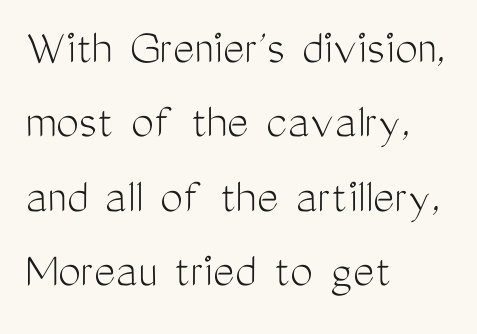
Q: Is the text bold? A: No.
Q: Is the text italic (slanted)? A: No, it is upright.
Q: Is the typeface a serif or a sans-serif typeface? A: Sans-serif.
Q: Is the text underlined? A: No.
Q: How is the paragraph aligned? A: Left-aligned.
Q: Is the spacing between letters normal or unusually wide? A: Normal.
Q: Is the spacing between lines tight, normal or loose? A: Normal.
Q: Width (condensed, normal, or wide)? A: Condensed.
Q: Stroke contrast? A: Medium.
Q: x-height? A: Medium.
Q: Monospaced? A: No.
